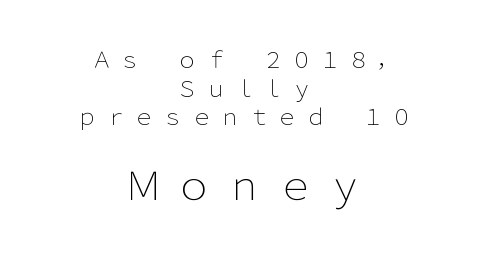
This block has exactly the height ordinary leading produces. The specimen reads as upright at a glance. Weight: not bold — regular or lighter. Caption: upper text group reduced, lower text group enlarged.
